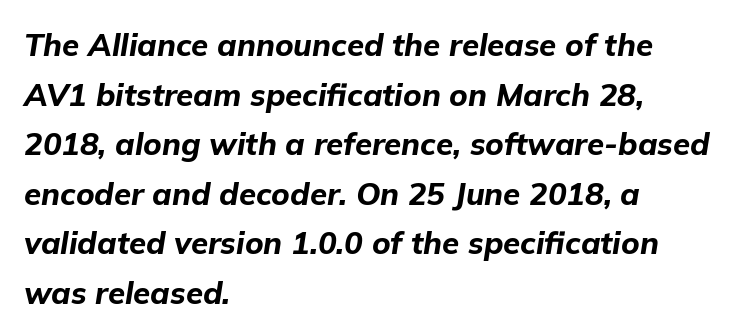
{"italic": "yes", "lean": "right", "slant_degrees": 9, "bold": "yes", "weight": "bold", "width": "normal", "stroke_contrast": "low", "x_height": "medium", "monospaced": "no", "underline": "no", "align": "left", "line_spacing": "normal", "line_spacing_ratio": 1.6, "letter_spacing": "normal", "letter_spacing_em": 0.0, "glyph_px": 31}
